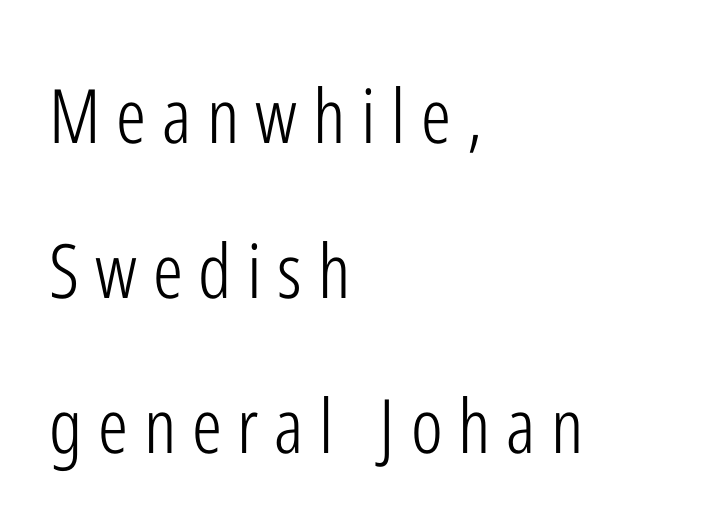
The image shows 75 px light, condensed sans-serif type, upright; set left-aligned, loose line spacing (2.07x), unusually wide letter spacing (+0.21 em), not underlined; low stroke contrast and a medium x-height.
